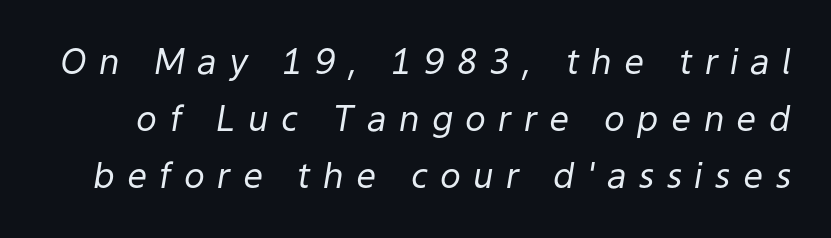
{"italic": "yes", "lean": "right", "slant_degrees": 9, "bold": "no", "weight": "regular", "width": "normal", "stroke_contrast": "low", "x_height": "medium", "monospaced": "no", "underline": "no", "line_spacing": "normal", "line_spacing_ratio": 1.63, "letter_spacing": "wide", "letter_spacing_em": 0.35, "glyph_px": 35}
